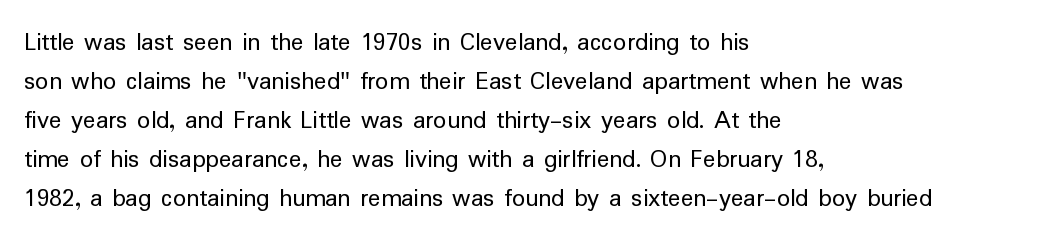
Each new line begins a customary step beneath the previous one. Students, note that the glyphs here touch the page at normal intervals. Letters rest on an invisible, unmarked baseline. Posture: upright roman.
